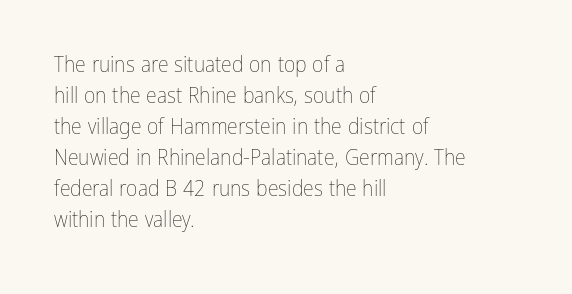
The image shows 22 px text type, upright; set left-aligned, normal line spacing (1.41x), normal letter spacing, not underlined.
